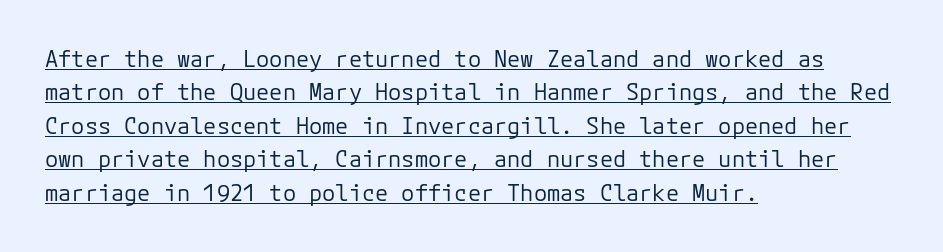
{"italic": "no", "bold": "no", "underline": "yes", "align": "left", "line_spacing": "normal", "line_spacing_ratio": 1.52, "letter_spacing": "normal", "letter_spacing_em": 0.0, "glyph_px": 22}
